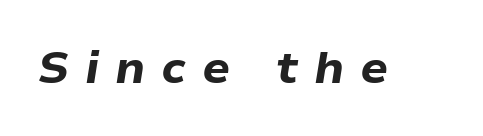
The image shows 45 px bold type, italic (leaning right); set unusually wide letter spacing (+0.35 em), not underlined; low stroke contrast and a medium x-height.
